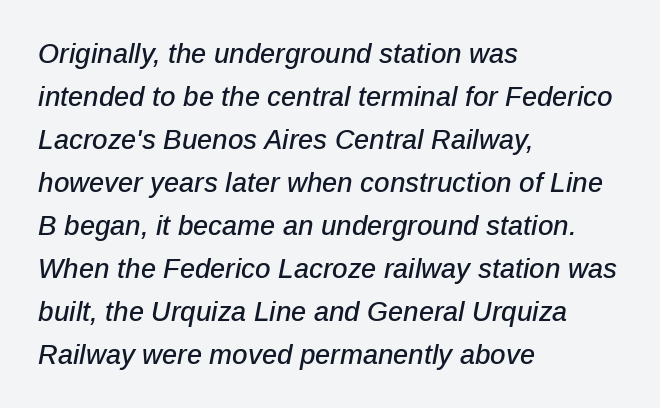
The image shows 27 px text type, italic (leaning right); set left-aligned, normal line spacing (1.59x), normal letter spacing, not underlined.
